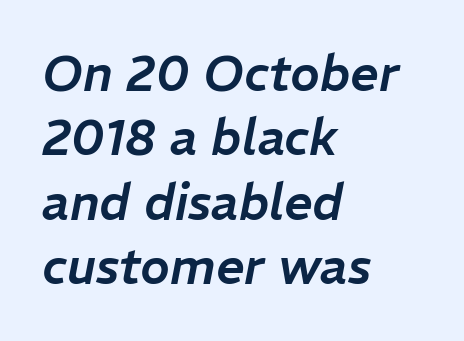
The image shows 50 px text type, italic (leaning right); set left-aligned, normal line spacing (1.29x), normal letter spacing, not underlined; low stroke contrast and a medium x-height.
